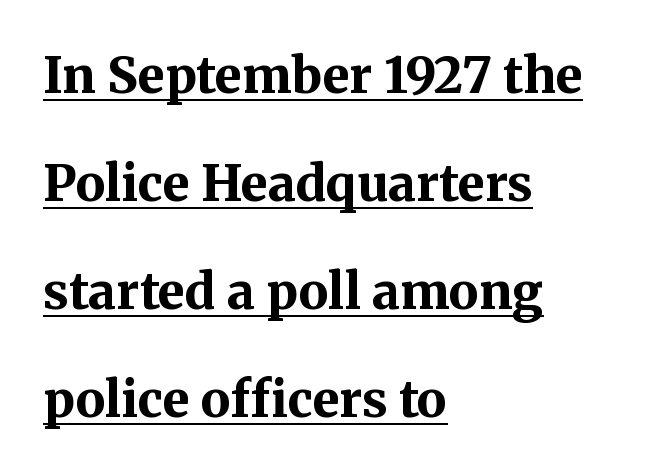
The image shows 50 px bold serif type, upright; set left-aligned, loose line spacing (2.16x), normal letter spacing, underlined; medium stroke contrast and a medium x-height.
